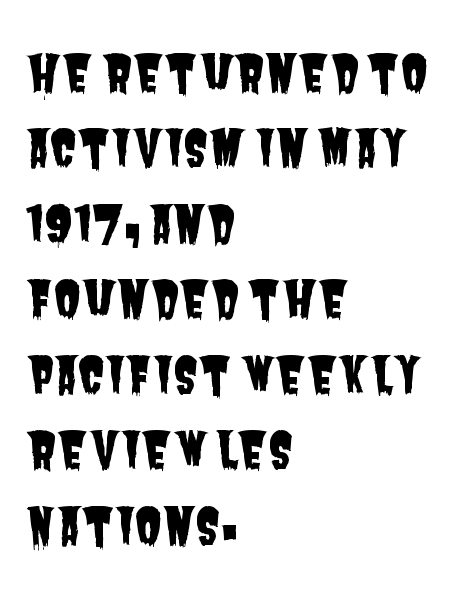
Q: Is the typeface a serif or a sans-serif typeface? A: Sans-serif.
Q: Is the text underlined? A: No.
Q: How is the paragraph aligned? A: Left-aligned.
Q: Is the spacing between letters normal or unusually wide? A: Normal.
Q: Is the spacing between lines tight, normal or loose? A: Normal.
Q: Width (condensed, normal, or wide)? A: Condensed.
Q: Stroke contrast? A: Low.
Q: x-height? A: Large.
Q: Monospaced? A: No.
